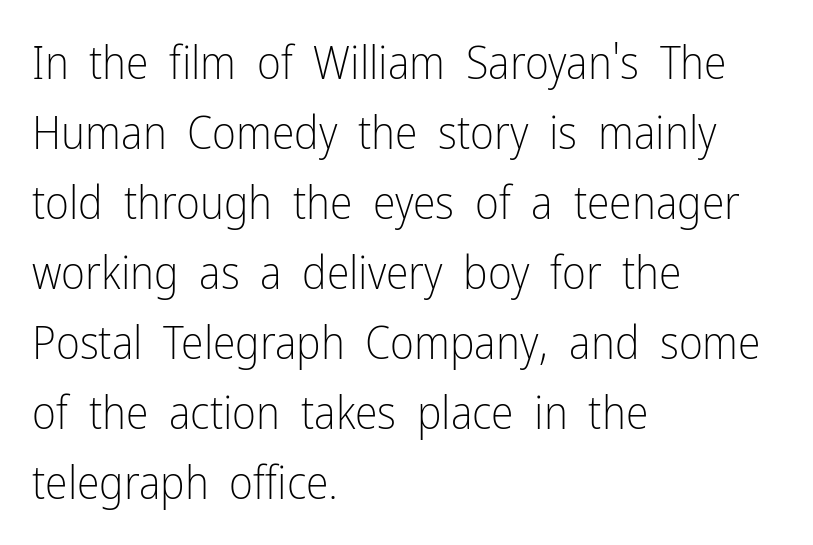
The image shows 46 px light, condensed sans-serif type, upright; set left-aligned, normal line spacing (1.52x), normal letter spacing, not underlined; low stroke contrast and a medium x-height.
